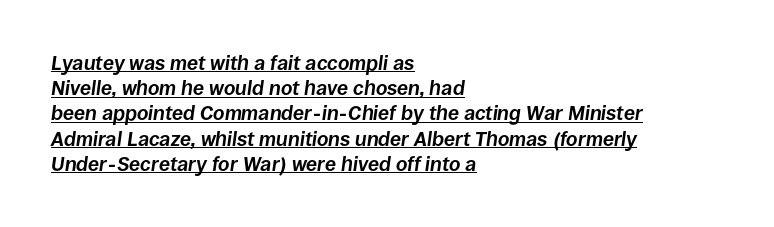
{"italic": "yes", "lean": "right", "slant_degrees": 8, "bold": "yes", "underline": "yes", "align": "left", "line_spacing": "normal", "line_spacing_ratio": 1.26, "letter_spacing": "normal", "letter_spacing_em": 0.0, "glyph_px": 20}
